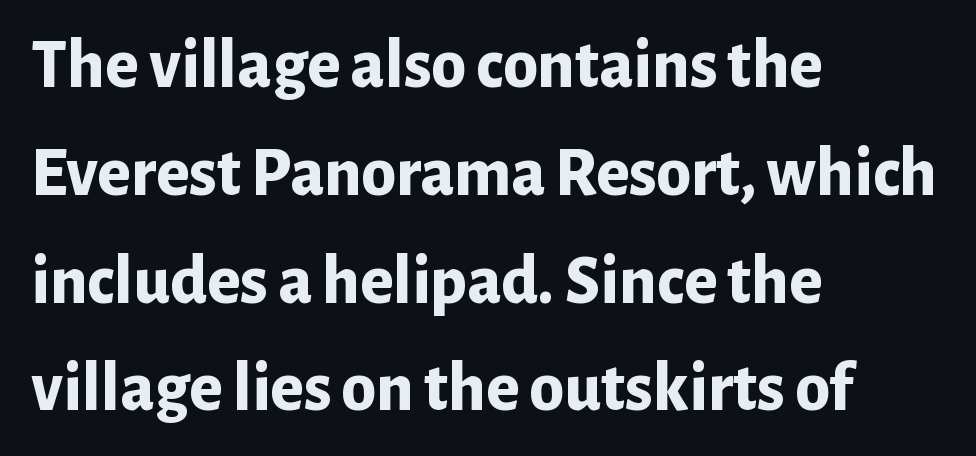
{"serif": "no", "italic": "no", "bold": "yes", "weight": "bold", "width": "normal", "stroke_contrast": "low", "x_height": "medium", "monospaced": "no", "underline": "no", "align": "left", "line_spacing": "normal", "line_spacing_ratio": 1.54, "letter_spacing": "normal", "letter_spacing_em": 0.0, "glyph_px": 70}
